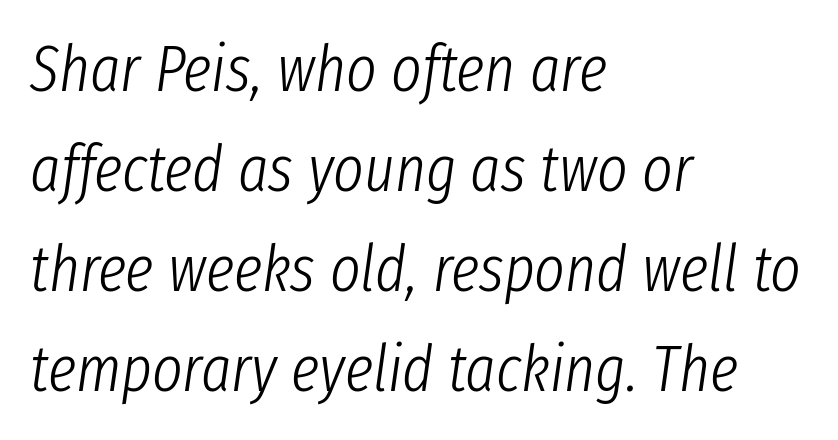
Compared with typical body copy, the letter spacing here is the same. Leftover space on each line is placed entirely after the last word. Lines of text with bare space underneath. Regular leading. Is the type slanted? Yes — the strokes lean at a clear angle. The face used here is proportionally spaced, like ordinary book or web type.
